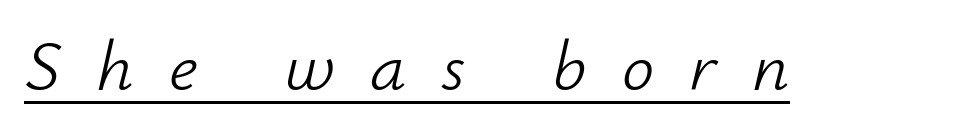
Q: Is the text bold? A: No.
Q: Is the text italic (slanted)? A: Yes, it leans right by about 12 degrees.
Q: Is the text underlined? A: Yes.
Q: Is the spacing between letters normal or unusually wide? A: Unusually wide.
Q: Width (condensed, normal, or wide)? A: Normal.
Q: Stroke contrast? A: Low.
Q: x-height? A: Small.
Q: Monospaced? A: No.
